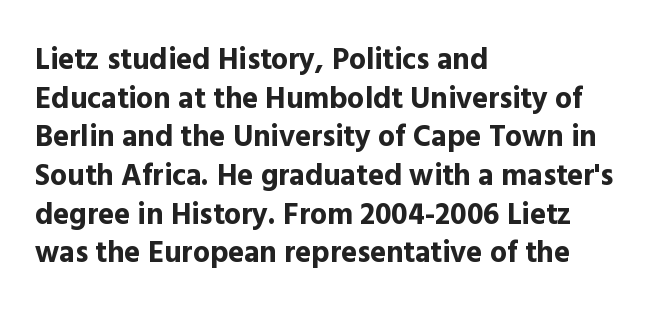
Normally led — the rows are evenly, conventionally spaced. The strokes are fattened all the way to bold. Only glyphs here, with clear space below each row. Does extra space separate the letters? No, they use regular spacing. Unlike italic type, these characters show no tilt at all.
